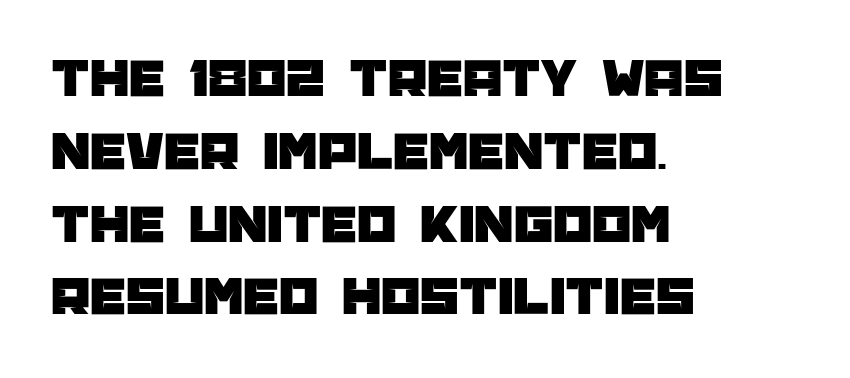
Q: Is the text italic (slanted)? A: No, it is upright.
Q: Is the typeface a serif or a sans-serif typeface? A: Sans-serif.
Q: Is the text underlined? A: No.
Q: How is the paragraph aligned? A: Left-aligned.
Q: Is the spacing between letters normal or unusually wide? A: Normal.
Q: Is the spacing between lines tight, normal or loose? A: Normal.
Q: Width (condensed, normal, or wide)? A: Normal.
Q: Stroke contrast? A: Low.
Q: x-height? A: Large.
Q: Monospaced? A: No.
